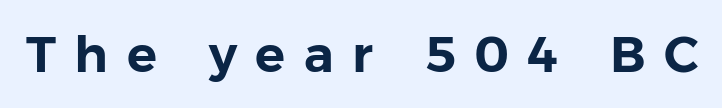
The image shows 50 px sans-serif type, upright; set unusually wide letter spacing (+0.37 em), not underlined; low stroke contrast and a medium x-height.
